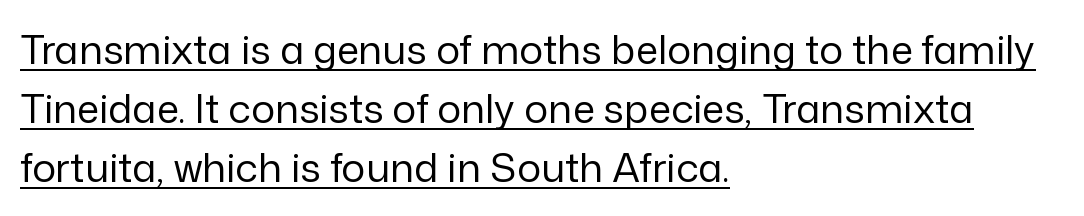
Q: Is the text bold? A: No.
Q: Is the text italic (slanted)? A: No, it is upright.
Q: Is the typeface a serif or a sans-serif typeface? A: Sans-serif.
Q: Is the text underlined? A: Yes.
Q: How is the paragraph aligned? A: Left-aligned.
Q: Is the spacing between letters normal or unusually wide? A: Normal.
Q: Is the spacing between lines tight, normal or loose? A: Normal.
Q: Width (condensed, normal, or wide)? A: Normal.
Q: Stroke contrast? A: Low.
Q: x-height? A: Medium.
Q: Monospaced? A: No.
